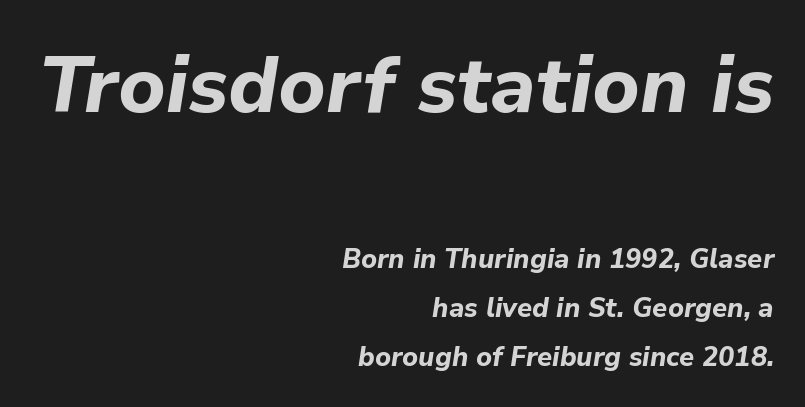
The image shows 80 px bold type, italic (leaning right); set right-aligned, line spacing 1.81x, normal letter spacing, not underlined; the first (top) block is 2.96x larger; low stroke contrast and a medium x-height.
